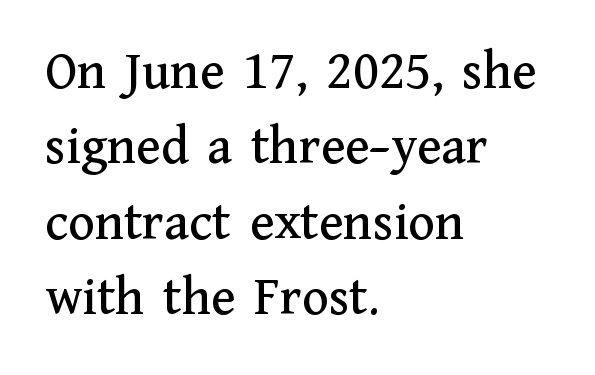
The image shows 55 px serif type, upright; set left-aligned, normal line spacing (1.37x), normal letter spacing, not underlined; medium stroke contrast and a medium x-height.
